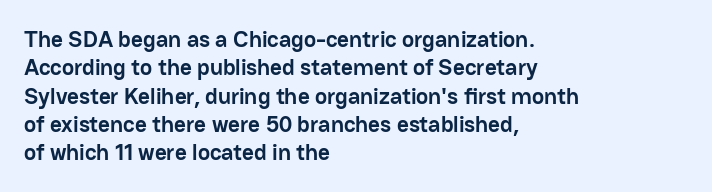
Q: Is the text bold? A: Yes.
Q: Is the text italic (slanted)? A: No, it is upright.
Q: Is the text underlined? A: No.
Q: How is the paragraph aligned? A: Left-aligned.
Q: Is the spacing between letters normal or unusually wide? A: Normal.
